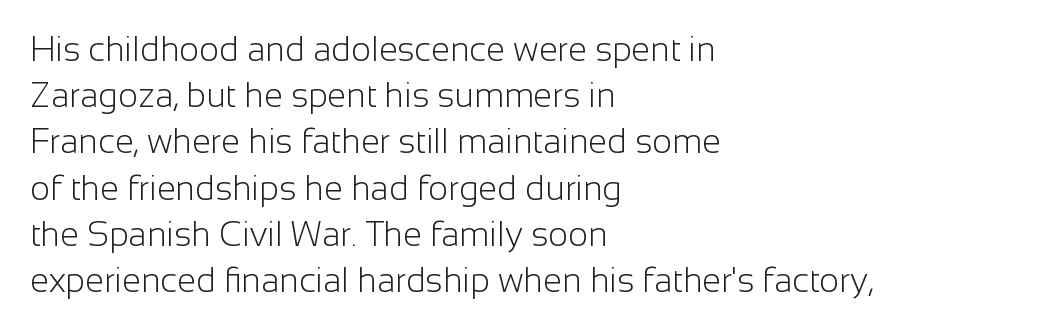
Q: Is the text bold? A: No.
Q: Is the text italic (slanted)? A: No, it is upright.
Q: Is the typeface a serif or a sans-serif typeface? A: Sans-serif.
Q: Is the text underlined? A: No.
Q: How is the paragraph aligned? A: Left-aligned.
Q: Is the spacing between letters normal or unusually wide? A: Normal.
Q: Is the spacing between lines tight, normal or loose? A: Normal.
Q: Width (condensed, normal, or wide)? A: Normal.
Q: Stroke contrast? A: Low.
Q: x-height? A: Medium.
Q: Monospaced? A: No.
